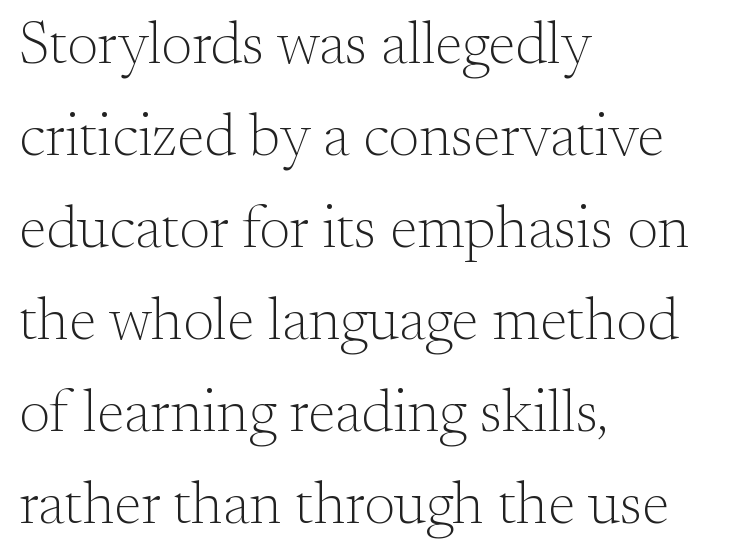
{"serif": "yes", "italic": "no", "bold": "no", "weight": "light", "width": "normal", "stroke_contrast": "medium", "x_height": "small", "monospaced": "no", "underline": "no", "align": "left", "line_spacing": "normal", "line_spacing_ratio": 1.56, "letter_spacing": "normal", "letter_spacing_em": 0.0, "glyph_px": 59}
